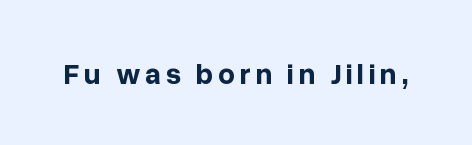
The image shows 29 px bold sans-serif type, upright; set not underlined; low stroke contrast and a medium x-height.
